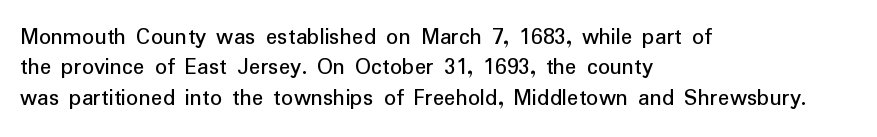
The type sits square on the baseline with zero lean. Only glyphs here, with clear space below each row. This sample is left-justified, so line endings fall wherever the words run out. Nothing unusual about the tracking: characters are spaced as the font intends. No extra ink here — the face is not bold.
